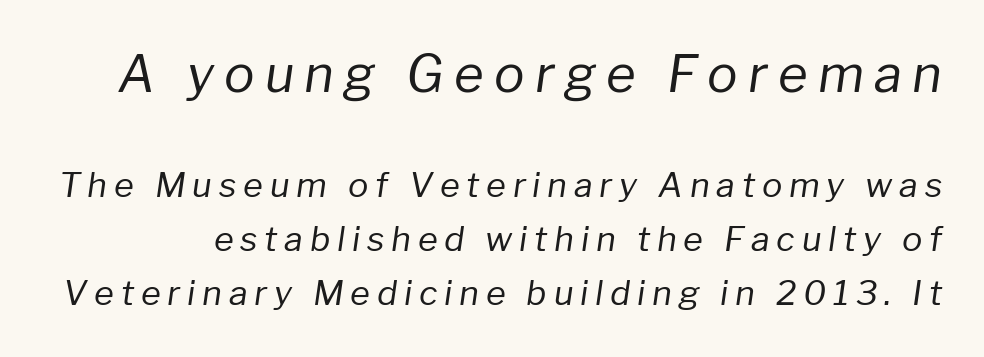
The image shows 51 px regular-weight type, italic (leaning right); set normal line spacing (1.59x), unusually wide letter spacing (+0.2 em), not underlined; the first (top) block is 1.5x larger; low stroke contrast and a medium x-height.
